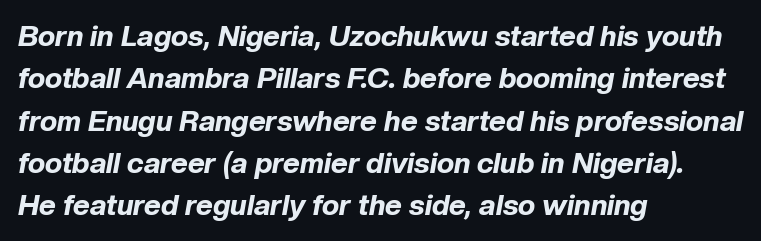
{"italic": "yes", "lean": "right", "slant_degrees": 10, "bold": "yes", "weight": "bold", "width": "normal", "stroke_contrast": "low", "x_height": "medium", "monospaced": "no", "underline": "no", "align": "left", "line_spacing": "normal", "line_spacing_ratio": 1.46, "letter_spacing": "normal", "letter_spacing_em": 0.0, "glyph_px": 29}
